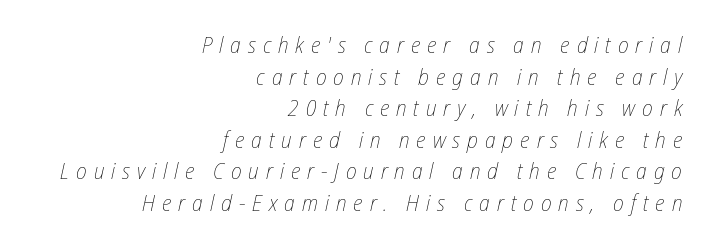
Tall strokes in this sample are angled rather than plumb. Vertical spacing — default. The typesetter chose a ragged-left arrangement here. The gap between lines stays unmarked. On a weight scale, this lands at 450 or below.
